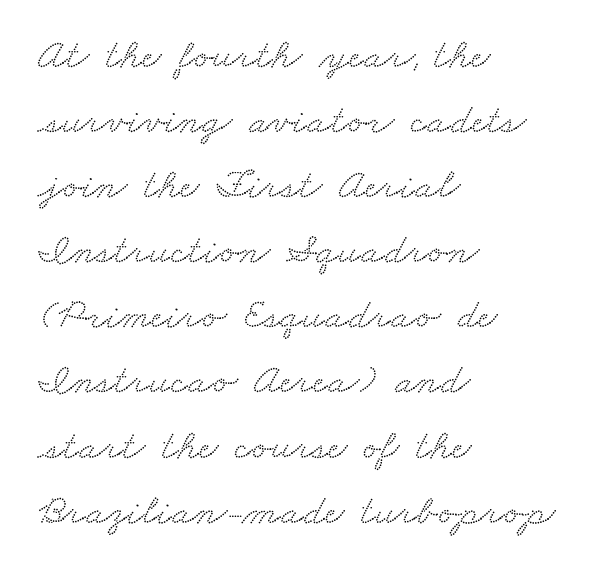
Q: Is the typeface a serif or a sans-serif typeface? A: Serif.
Q: Is the text underlined? A: No.
Q: How is the paragraph aligned? A: Left-aligned.
Q: Is the spacing between letters normal or unusually wide? A: Normal.
Q: Is the spacing between lines tight, normal or loose? A: Normal.
Q: Width (condensed, normal, or wide)? A: Wide.
Q: Stroke contrast? A: Low.
Q: x-height? A: Small.
Q: Monospaced? A: No.
